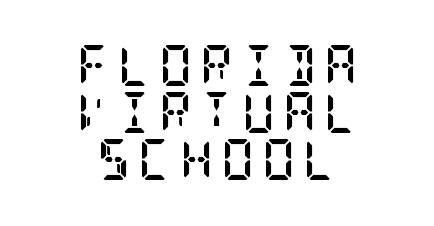
The image shows 41 px semibold, condensed serif type, upright; set centered, tight line spacing (1.15x), not underlined; low stroke contrast and a large x-height.
